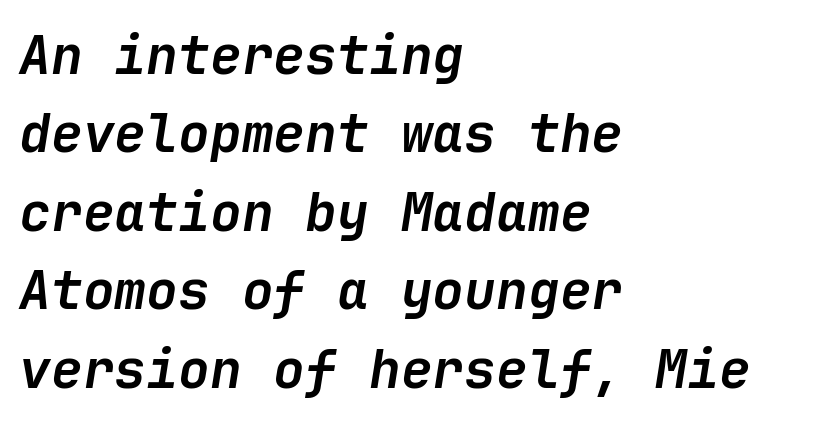
Q: Is the text bold? A: Yes.
Q: Is the text italic (slanted)? A: Yes, it leans right by about 9 degrees.
Q: Is the text underlined? A: No.
Q: How is the paragraph aligned? A: Left-aligned.
Q: Is the spacing between letters normal or unusually wide? A: Normal.
Q: Is the spacing between lines tight, normal or loose? A: Normal.
Q: Width (condensed, normal, or wide)? A: Normal.
Q: Stroke contrast? A: Low.
Q: x-height? A: Medium.
